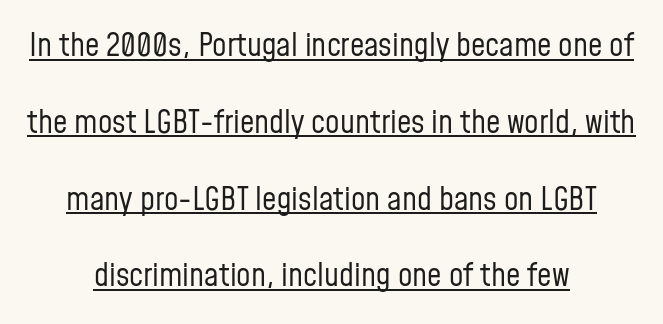
Q: Is the text bold? A: No.
Q: Is the text italic (slanted)? A: No, it is upright.
Q: Is the typeface a serif or a sans-serif typeface? A: Sans-serif.
Q: Is the text underlined? A: Yes.
Q: How is the paragraph aligned? A: Centered.
Q: Is the spacing between letters normal or unusually wide? A: Normal.
Q: Is the spacing between lines tight, normal or loose? A: Loose.
Q: Width (condensed, normal, or wide)? A: Condensed.
Q: Stroke contrast? A: Low.
Q: x-height? A: Medium.
Q: Monospaced? A: No.
